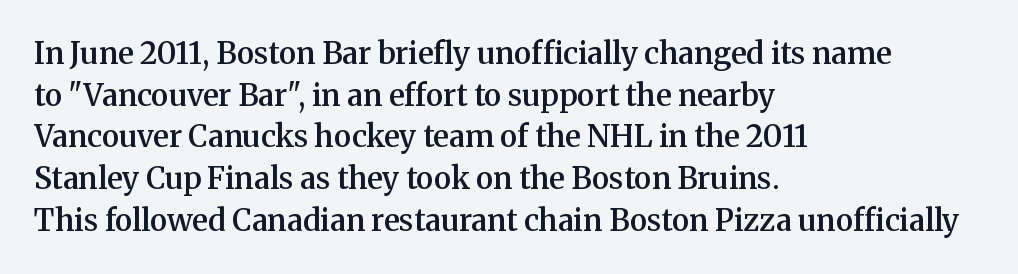
The image shows 30 px semibold serif type, upright; set left-aligned, normal line spacing (1.39x), normal letter spacing, not underlined; medium stroke contrast and a medium x-height.
